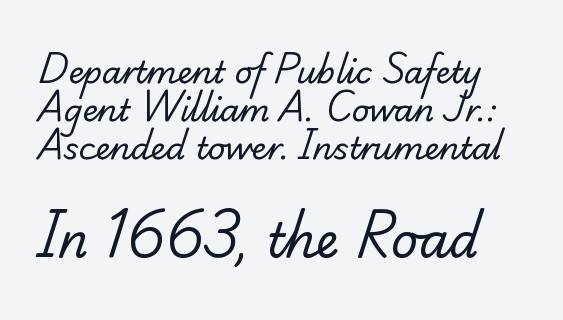
Looks like regular typesetting: each glyph gets only the width it needs. Classification — serif. The words here are not underlined. The weight would be labelled regular, book, light, or lighter still.
